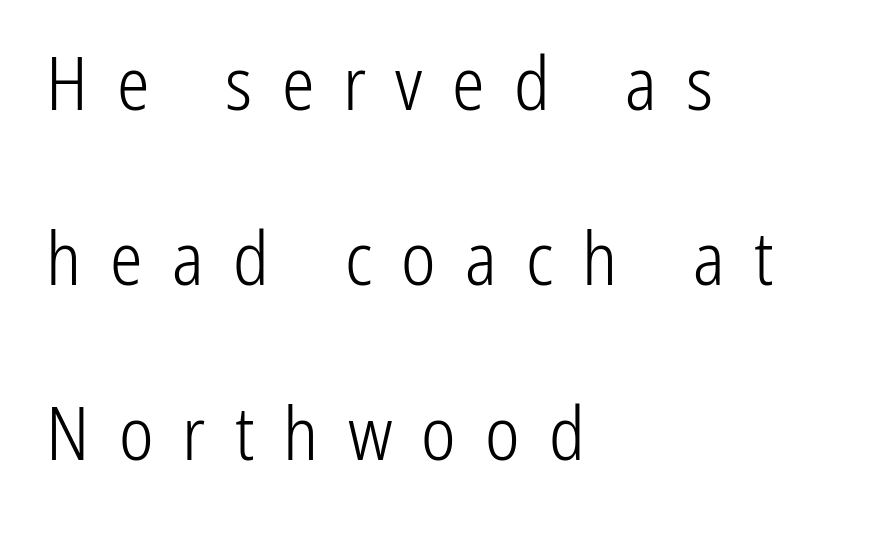
The image shows 73 px light, condensed sans-serif type, upright; set left-aligned, loose line spacing (2.4x), unusually wide letter spacing (+0.4 em), not underlined; low stroke contrast and a medium x-height.
